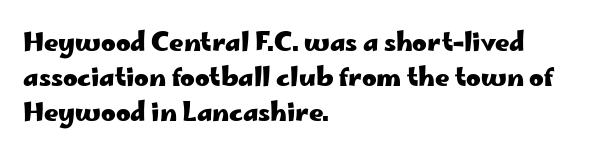
{"italic": "no", "bold": "yes", "underline": "no", "align": "left", "line_spacing": "normal", "line_spacing_ratio": 1.4, "letter_spacing": "normal", "letter_spacing_em": 0.0, "glyph_px": 25}
